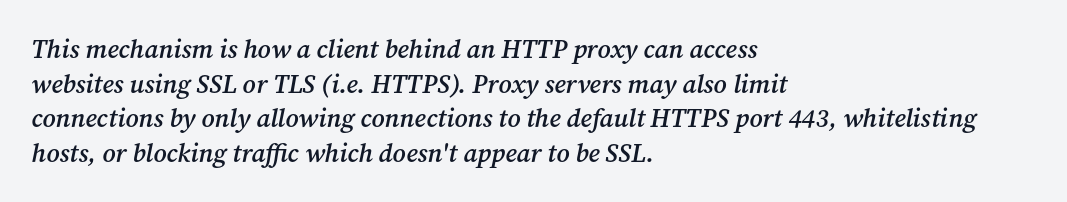
The image shows 26 px text type, italic (leaning right); set left-aligned, normal line spacing (1.33x), normal letter spacing, not underlined.
